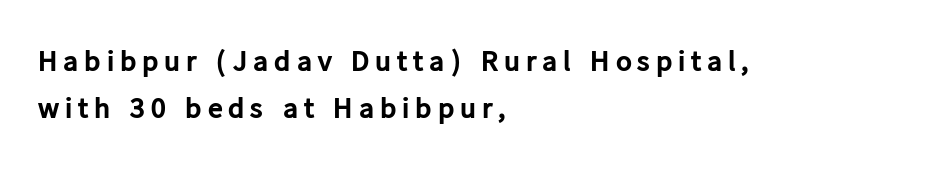
Q: Is the text bold? A: Yes.
Q: Is the text italic (slanted)? A: No, it is upright.
Q: Is the typeface a serif or a sans-serif typeface? A: Sans-serif.
Q: Is the text underlined? A: No.
Q: How is the paragraph aligned? A: Left-aligned.
Q: Is the spacing between lines tight, normal or loose? A: Normal.
Q: Width (condensed, normal, or wide)? A: Normal.
Q: Stroke contrast? A: Low.
Q: x-height? A: Medium.
Q: Monospaced? A: No.
